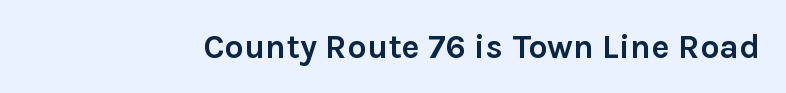
Q: Is the text bold? A: Yes.
Q: Is the text italic (slanted)? A: No, it is upright.
Q: Is the typeface a serif or a sans-serif typeface? A: Sans-serif.
Q: Is the text underlined? A: No.
Q: Is the spacing between letters normal or unusually wide? A: Normal.
Q: Width (condensed, normal, or wide)? A: Normal.
Q: Stroke contrast? A: Low.
Q: x-height? A: Medium.
Q: Monospaced? A: No.
